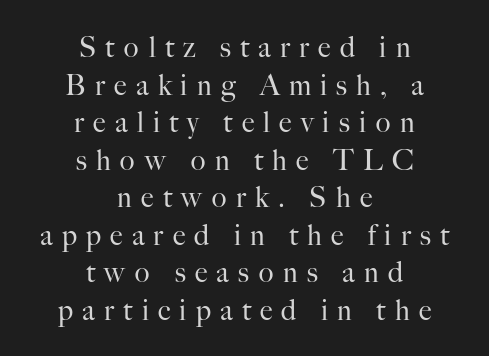
Does the type have serifs? Yes, each stem ends in a small foot. Looks like regular typesetting: each glyph gets only the width it needs. Successive baselines arrive at the customary interval. Ink coverage per letter is moderate at most. The tracking reads as deliberately expanded to a designer's eye.
